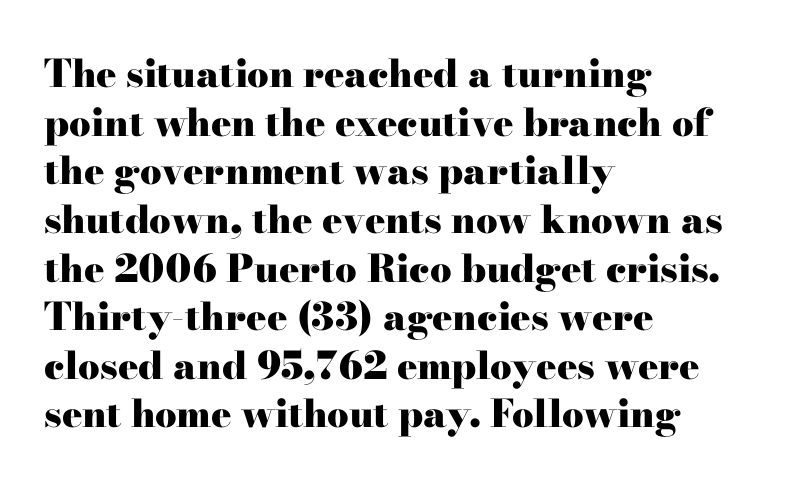
The image shows 38 px heavy, wide serif type, upright; set left-aligned, normal line spacing (1.28x), normal letter spacing, not underlined; high stroke contrast and a small x-height.
